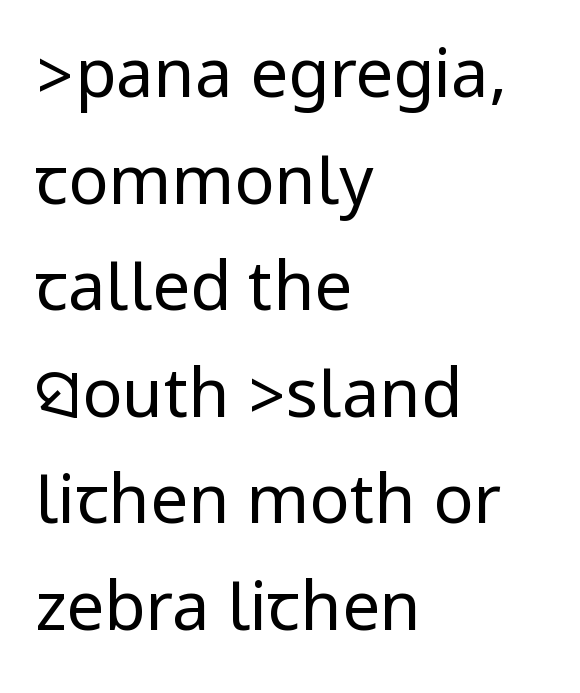
Q: Is the text bold? A: No.
Q: Is the text italic (slanted)? A: No, it is upright.
Q: Is the typeface a serif or a sans-serif typeface? A: Sans-serif.
Q: Is the text underlined? A: No.
Q: How is the paragraph aligned? A: Left-aligned.
Q: Is the spacing between letters normal or unusually wide? A: Normal.
Q: Is the spacing between lines tight, normal or loose? A: Normal.
Q: Width (condensed, normal, or wide)? A: Condensed.
Q: Stroke contrast? A: Low.
